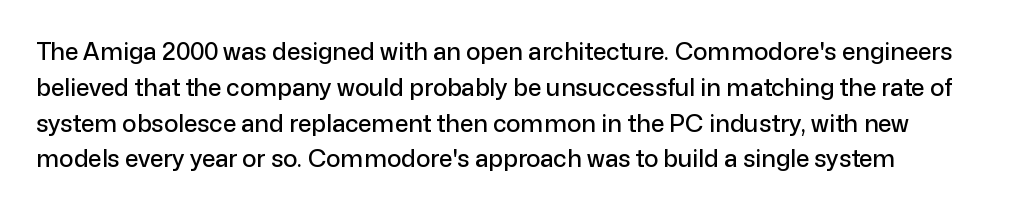
The image shows 24 px text type, upright; set normal line spacing (1.49x), normal letter spacing, not underlined.
